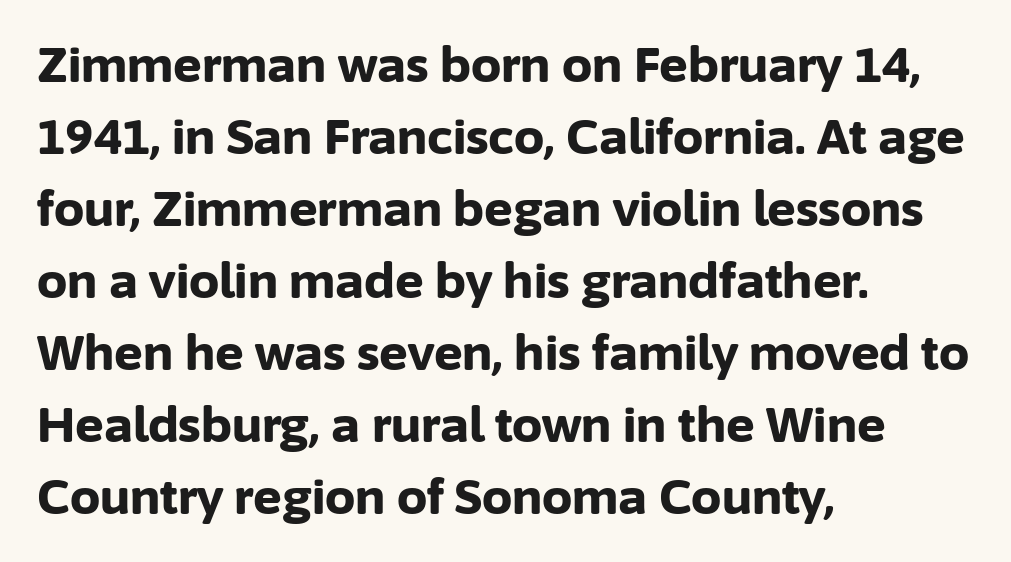
Designer's note — italics off, roman on. Reading down the column, the eye jumps a familiar distance to each next line. Is the letter spacing exaggerated? No — it looks like the ordinary default. The passage shown is not underscored anywhere. Varying glyph widths throughout — classic text-font behaviour.
